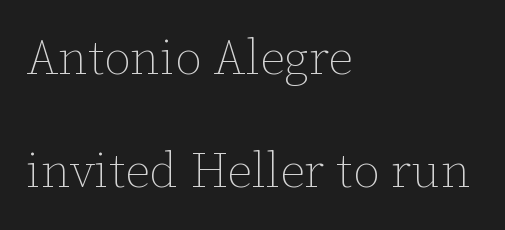
The image shows 49 px thin type, upright; set left-aligned, loose line spacing (2.31x), normal letter spacing, not underlined; low stroke contrast and a medium x-height.
